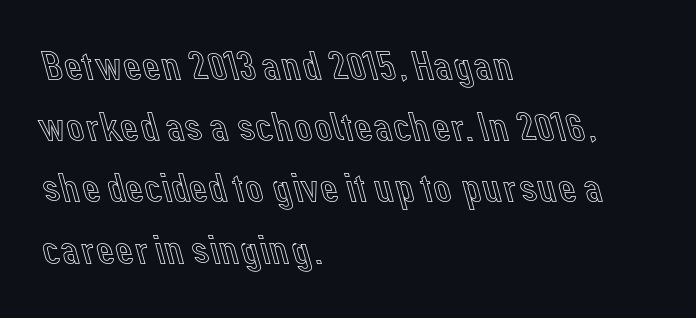
The face used here is proportionally spaced, like ordinary book or web type. Nothing unusual about the tracking: characters are spaced as the font intends. Type without underlining. Does the copy run flush right? No — it runs flush left.
